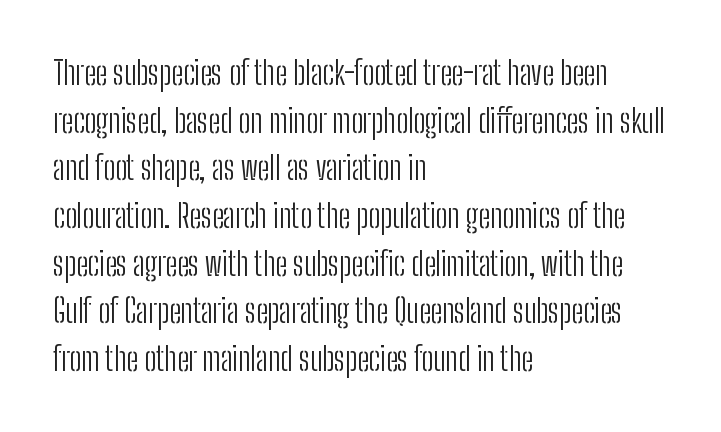
Q: Is the text bold? A: No.
Q: Is the text italic (slanted)? A: No, it is upright.
Q: Is the typeface a serif or a sans-serif typeface? A: Sans-serif.
Q: Is the text underlined? A: No.
Q: How is the paragraph aligned? A: Left-aligned.
Q: Is the spacing between letters normal or unusually wide? A: Normal.
Q: Is the spacing between lines tight, normal or loose? A: Normal.
Q: Width (condensed, normal, or wide)? A: Condensed.
Q: Stroke contrast? A: Low.
Q: x-height? A: Medium.
Q: Monospaced? A: No.
